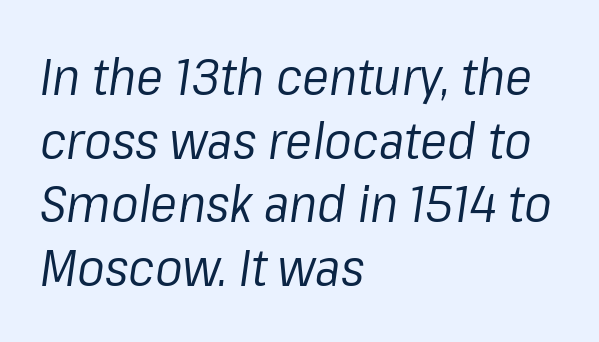
The image shows 51 px regular-weight type, italic (leaning right); set left-aligned, normal line spacing (1.25x), normal letter spacing, not underlined; low stroke contrast and a medium x-height.
